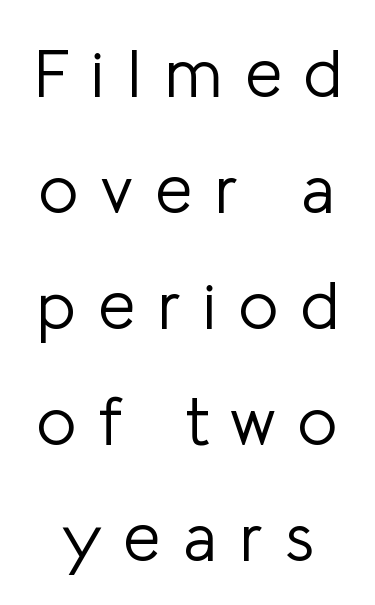
Q: Is the text bold? A: No.
Q: Is the text italic (slanted)? A: No, it is upright.
Q: Is the typeface a serif or a sans-serif typeface? A: Sans-serif.
Q: Is the text underlined? A: No.
Q: Is the spacing between letters normal or unusually wide? A: Unusually wide.
Q: Width (condensed, normal, or wide)? A: Normal.
Q: Stroke contrast? A: Low.
Q: x-height? A: Medium.
Q: Monospaced? A: No.
